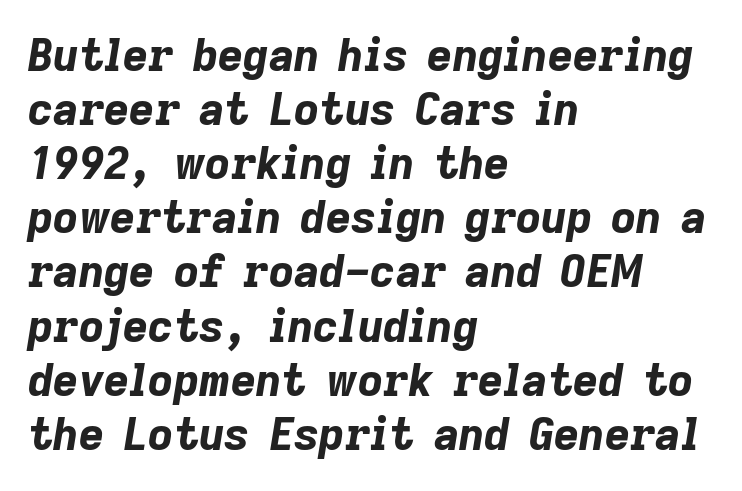
A student would call this left alignment; a typographer would say flush left, rag right. Is this a fixed-width face? No — the glyphs have proportional, varying widths. In terms of letterspacing, this is plain default setting. Does the lettering tilt? It does — this is italic.
